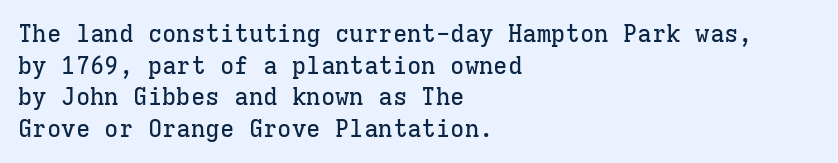
Q: Is the text italic (slanted)? A: No, it is upright.
Q: Is the text underlined? A: No.
Q: How is the paragraph aligned? A: Left-aligned.
Q: Is the spacing between letters normal or unusually wide? A: Normal.
Q: Is the spacing between lines tight, normal or loose? A: Normal.
